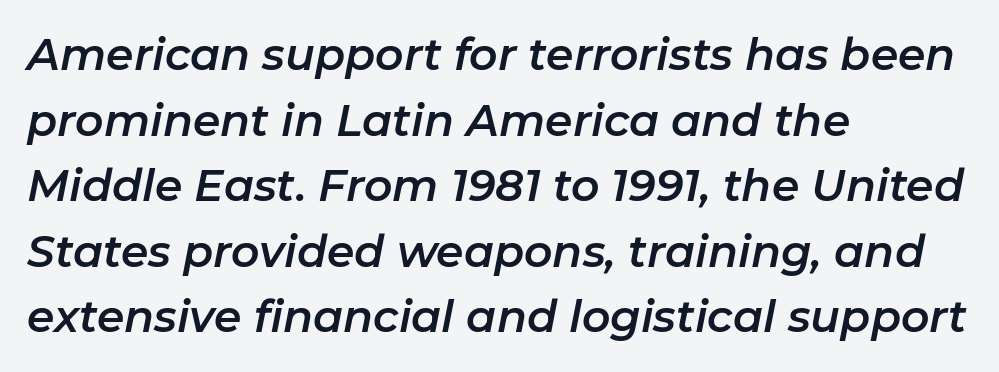
Q: Is the text italic (slanted)? A: Yes, it leans right by about 11 degrees.
Q: Is the text underlined? A: No.
Q: How is the paragraph aligned? A: Left-aligned.
Q: Is the spacing between letters normal or unusually wide? A: Normal.
Q: Is the spacing between lines tight, normal or loose? A: Normal.
Q: Width (condensed, normal, or wide)? A: Normal.
Q: Stroke contrast? A: Low.
Q: x-height? A: Medium.
Q: Monospaced? A: No.
